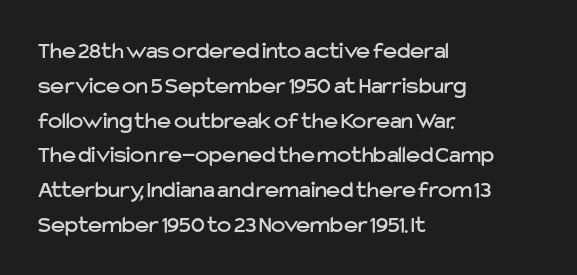
This sample keeps an unexceptional amount of space between lines. These lines keep a tight, regular rhythm from letter to letter. Every stem runs plumb, perpendicular to the baseline. Reading down the block, your eye returns to a fixed left position each line. The string is rendered with underlining switched off.
